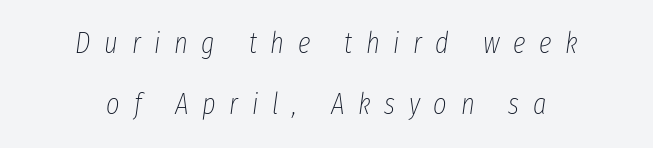
The image shows 29 px thin, condensed type, italic (leaning right); set centered, loose line spacing (2.11x), unusually wide letter spacing (+0.47 em), not underlined; low stroke contrast and a medium x-height.
